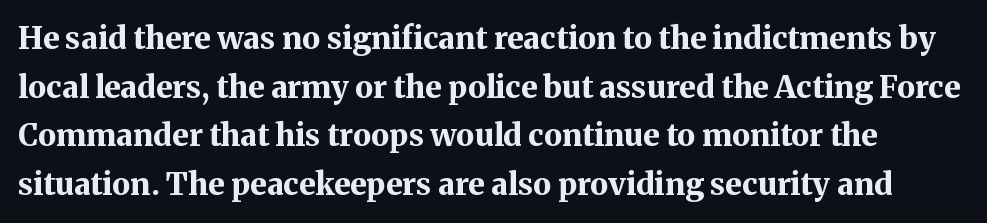
Q: Is the text bold? A: Yes.
Q: Is the text italic (slanted)? A: No, it is upright.
Q: Is the typeface a serif or a sans-serif typeface? A: Serif.
Q: Is the text underlined? A: No.
Q: Is the spacing between letters normal or unusually wide? A: Normal.
Q: Is the spacing between lines tight, normal or loose? A: Normal.
Q: Width (condensed, normal, or wide)? A: Normal.
Q: Stroke contrast? A: Medium.
Q: x-height? A: Medium.
Q: Monospaced? A: No.
